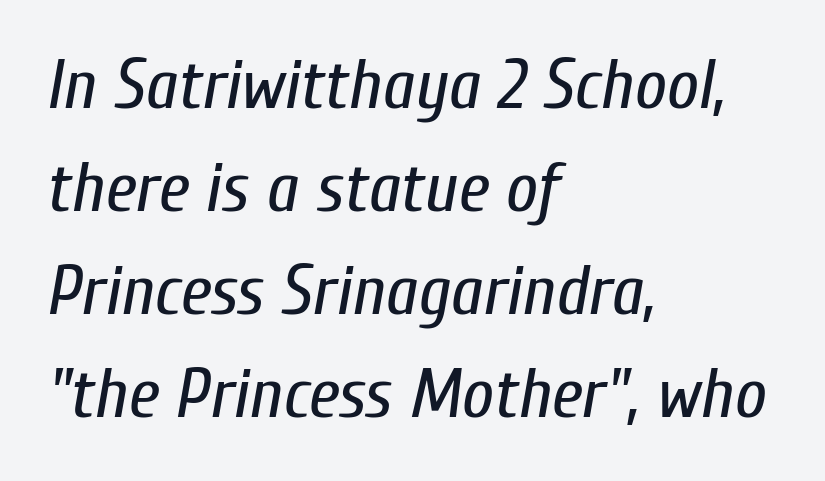
{"italic": "yes", "lean": "right", "slant_degrees": 10, "bold": "no", "weight": "regular", "width": "condensed", "stroke_contrast": "low", "x_height": "medium", "monospaced": "no", "underline": "no", "align": "left", "line_spacing": "normal", "line_spacing_ratio": 1.47, "letter_spacing": "normal", "letter_spacing_em": 0.0, "glyph_px": 70}
